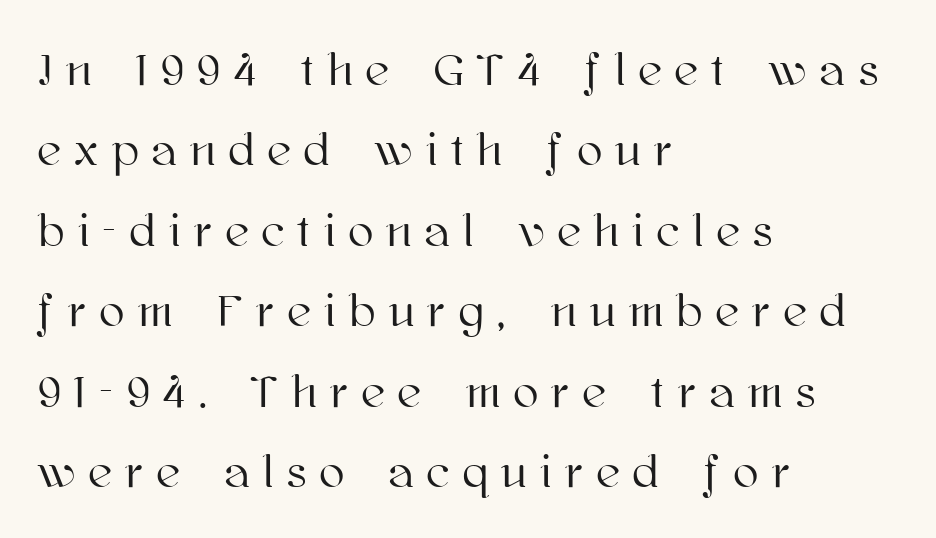
Q: Is the text italic (slanted)? A: No, it is upright.
Q: Is the text underlined? A: No.
Q: How is the paragraph aligned? A: Left-aligned.
Q: Is the spacing between letters normal or unusually wide? A: Unusually wide.
Q: Width (condensed, normal, or wide)? A: Normal.
Q: Stroke contrast? A: High.
Q: x-height? A: Medium.
Q: Monospaced? A: No.
